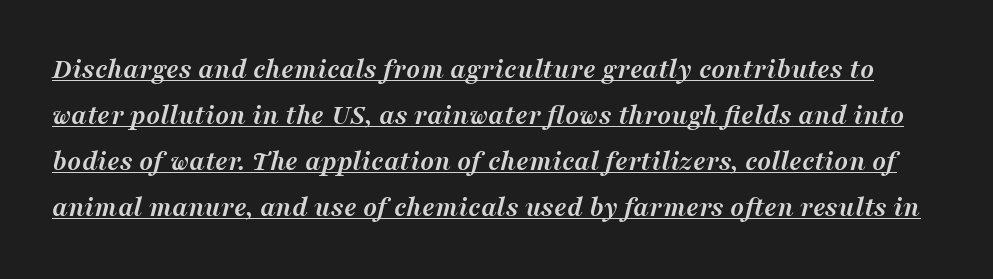
Q: Is the text bold? A: Yes.
Q: Is the text italic (slanted)? A: Yes, it leans right by about 16 degrees.
Q: Is the typeface a serif or a sans-serif typeface? A: Serif.
Q: Is the text underlined? A: Yes.
Q: Is the spacing between letters normal or unusually wide? A: Normal.
Q: Is the spacing between lines tight, normal or loose? A: Normal.
Q: Width (condensed, normal, or wide)? A: Normal.
Q: Stroke contrast? A: Medium.
Q: x-height? A: Medium.
Q: Monospaced? A: No.
